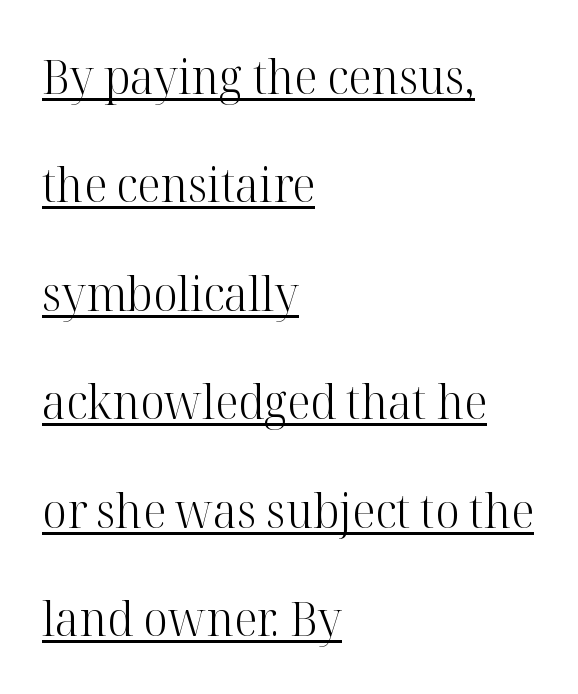
Q: Is the text bold? A: No.
Q: Is the text italic (slanted)? A: No, it is upright.
Q: Is the typeface a serif or a sans-serif typeface? A: Serif.
Q: Is the text underlined? A: Yes.
Q: How is the paragraph aligned? A: Left-aligned.
Q: Is the spacing between letters normal or unusually wide? A: Normal.
Q: Is the spacing between lines tight, normal or loose? A: Loose.
Q: Width (condensed, normal, or wide)? A: Normal.
Q: Stroke contrast? A: High.
Q: x-height? A: Medium.
Q: Monospaced? A: No.
